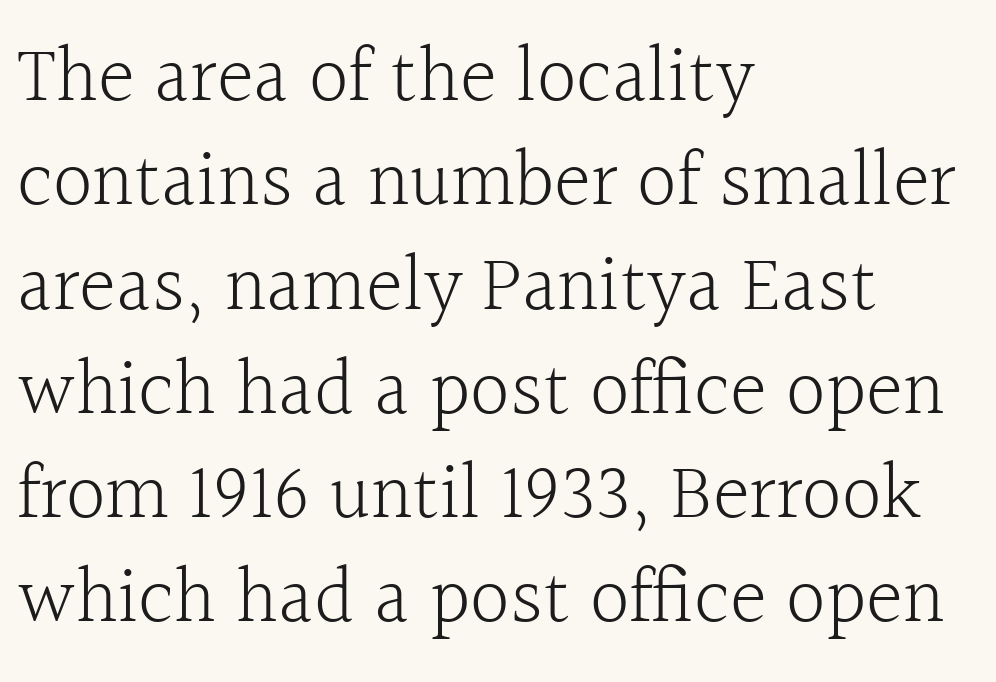
What stands out about the letter spacing? Nothing — it is the standard amount. Looks like regular typesetting: each glyph gets only the width it needs. This rendering employs a face with finishing strokes, i.e., a serif. The vertical gap from one line to the next is medium. Is the block centered? No — it sits flush against the left margin.
